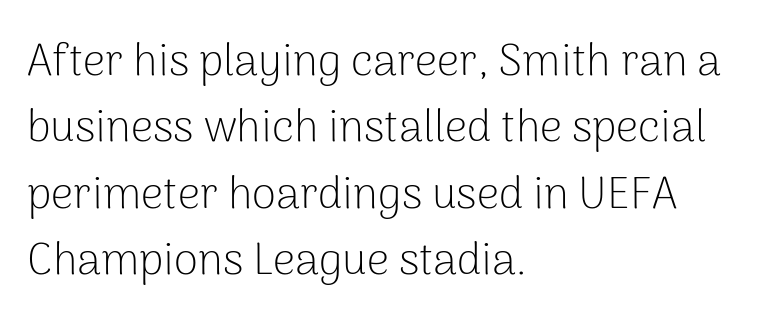
{"serif": "no", "italic": "no", "bold": "no", "weight": "light", "width": "normal", "stroke_contrast": "low", "x_height": "medium", "monospaced": "no", "underline": "no", "align": "left", "line_spacing": "normal", "line_spacing_ratio": 1.51, "letter_spacing": "normal", "letter_spacing_em": 0.0, "glyph_px": 44}
